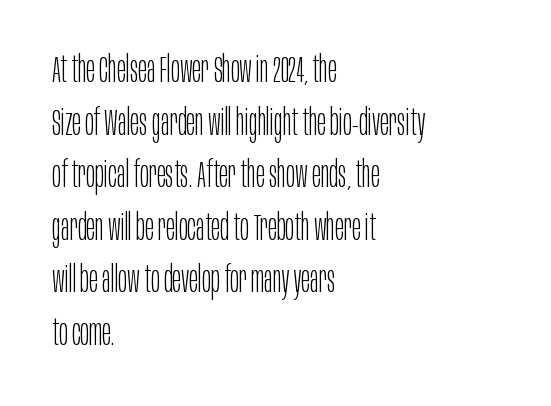
{"serif": "no", "italic": "no", "bold": "no", "weight": "light", "width": "condensed", "stroke_contrast": "low", "x_height": "large", "monospaced": "no", "underline": "no", "align": "left", "line_spacing": "normal", "line_spacing_ratio": 1.42, "letter_spacing": "normal", "letter_spacing_em": 0.0, "glyph_px": 37}
